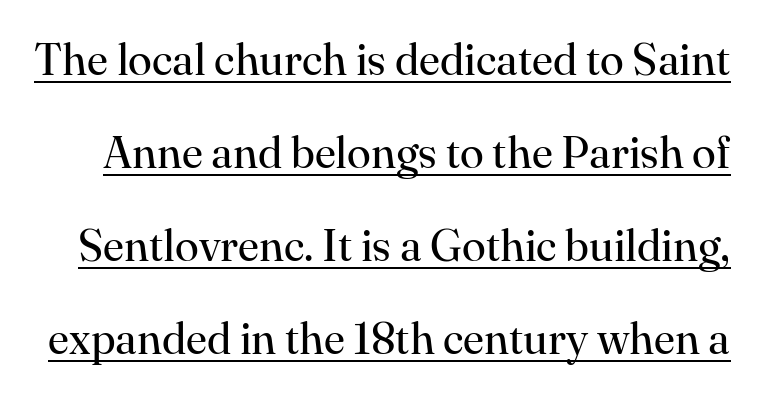
The image shows 44 px regular-weight serif type, upright; set loose line spacing (2.11x), normal letter spacing, underlined; high stroke contrast and a small x-height.
